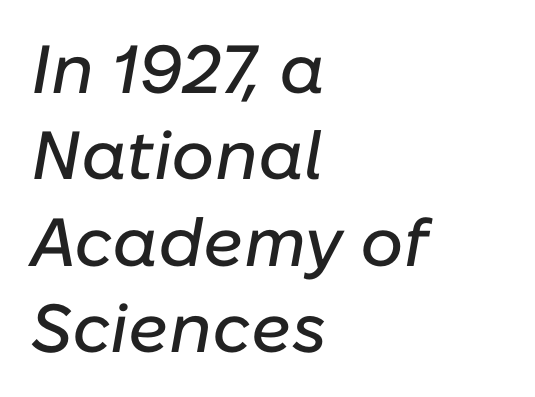
Is the type slanted? Yes — the strokes lean at a clear angle. These lines sit exactly where default settings would place them. A typesetter would call this proportional, since set widths differ per character. The space beneath each line is pristine and unruled. Line beginnings align vertically; line endings do not.
